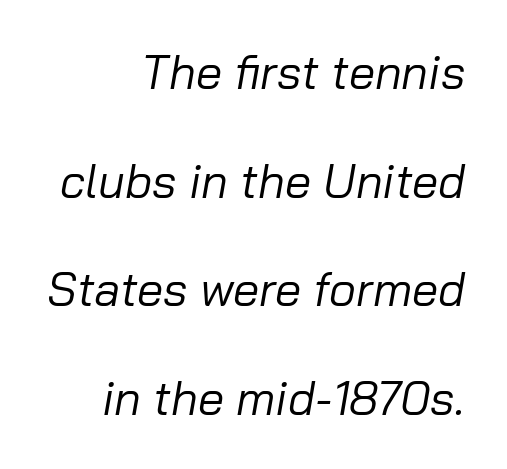
{"italic": "yes", "lean": "right", "slant_degrees": 10, "bold": "no", "weight": "regular", "width": "normal", "stroke_contrast": "low", "x_height": "medium", "monospaced": "no", "underline": "no", "align": "right", "line_spacing": "loose", "line_spacing_ratio": 2.31, "letter_spacing": "normal", "letter_spacing_em": 0.0, "glyph_px": 47}
